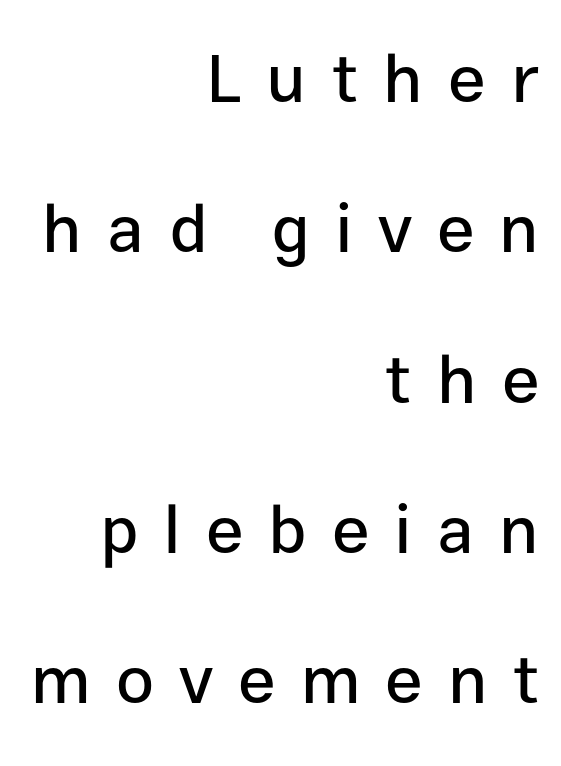
Q: Is the text italic (slanted)? A: No, it is upright.
Q: Is the typeface a serif or a sans-serif typeface? A: Sans-serif.
Q: Is the text underlined? A: No.
Q: How is the paragraph aligned? A: Right-aligned.
Q: Is the spacing between letters normal or unusually wide? A: Unusually wide.
Q: Is the spacing between lines tight, normal or loose? A: Loose.
Q: Width (condensed, normal, or wide)? A: Normal.
Q: Stroke contrast? A: Low.
Q: x-height? A: Medium.
Q: Monospaced? A: No.
